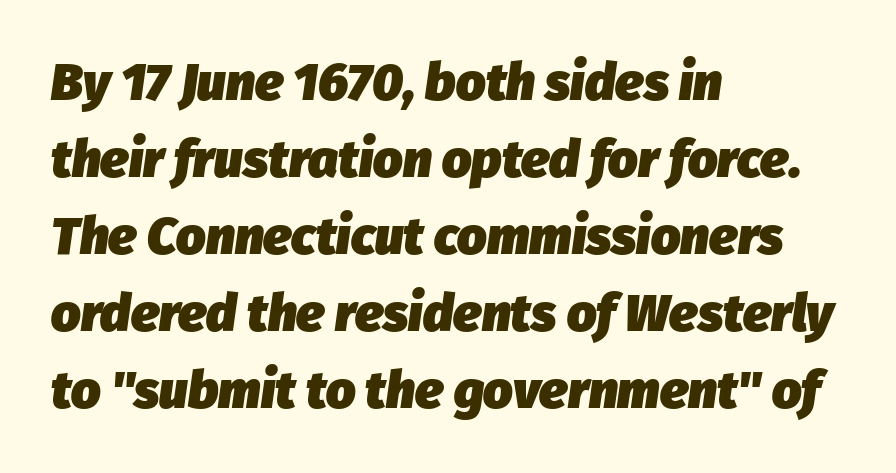
The image shows 52 px heavy type, italic (leaning right); set left-aligned, normal line spacing (1.48x), normal letter spacing, not underlined; low stroke contrast and a medium x-height.
